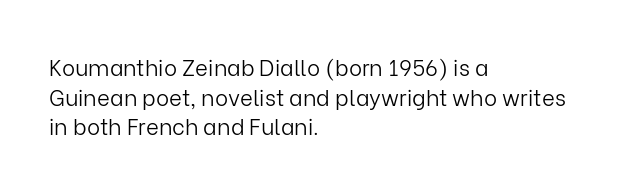
The image shows 22 px text type, upright; set left-aligned, normal line spacing (1.35x), normal letter spacing, not underlined.
